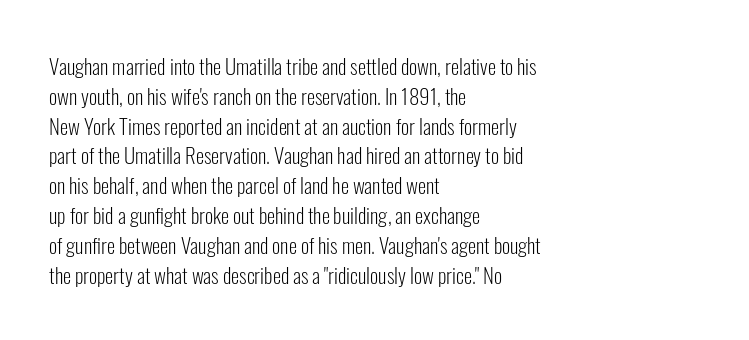
Q: Is the text bold? A: No.
Q: Is the text italic (slanted)? A: No, it is upright.
Q: Is the text underlined? A: No.
Q: How is the paragraph aligned? A: Left-aligned.
Q: Is the spacing between letters normal or unusually wide? A: Normal.
Q: Is the spacing between lines tight, normal or loose? A: Normal.
